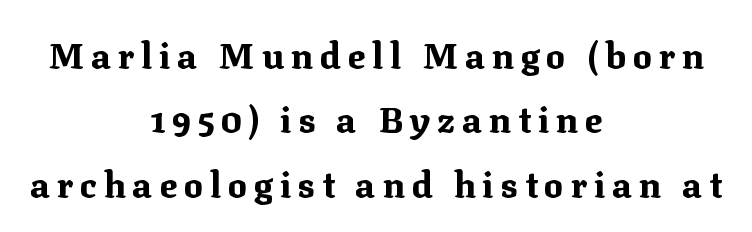
{"serif": "yes", "italic": "no", "bold": "yes", "weight": "bold", "width": "normal", "stroke_contrast": "medium", "x_height": "medium", "monospaced": "no", "underline": "no", "align": "center", "line_spacing_ratio": 1.79, "glyph_px": 36}
